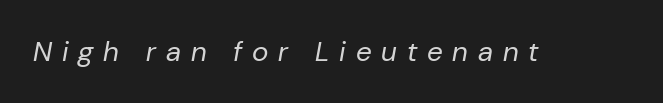
The string is rendered with underlining switched off. The letterforms sit at book weight or below. You could not count columns in this text — the font is proportionally spaced. The glyphs look as if they've been sheared to an angle. Short note: letters widely spaced.
